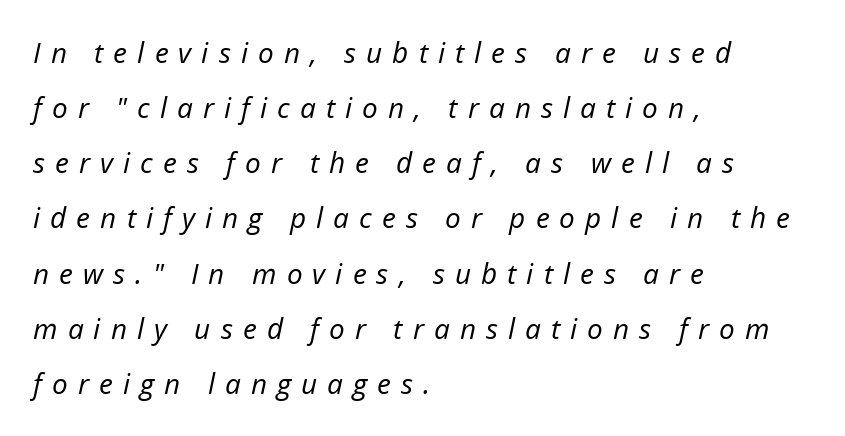
{"italic": "yes", "lean": "right", "slant_degrees": 12, "bold": "no", "weight": "regular", "width": "normal", "stroke_contrast": "low", "x_height": "medium", "monospaced": "no", "underline": "no", "align": "left", "line_spacing": "loose", "line_spacing_ratio": 1.97, "letter_spacing": "wide", "letter_spacing_em": 0.36, "glyph_px": 28}
